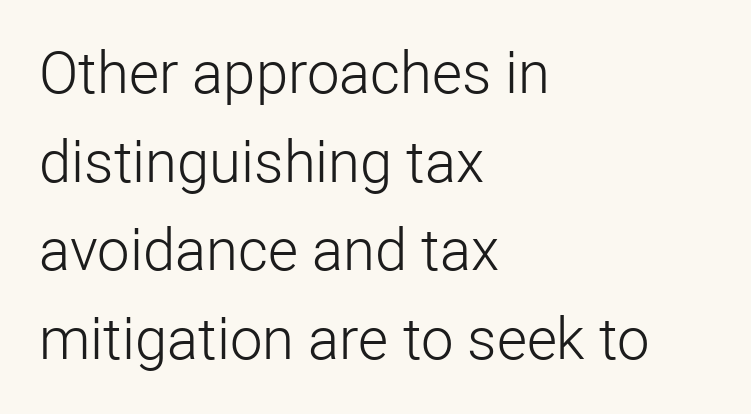
The image shows 58 px light sans-serif type, upright; set left-aligned, normal line spacing (1.53x), normal letter spacing, not underlined; low stroke contrast and a medium x-height.
